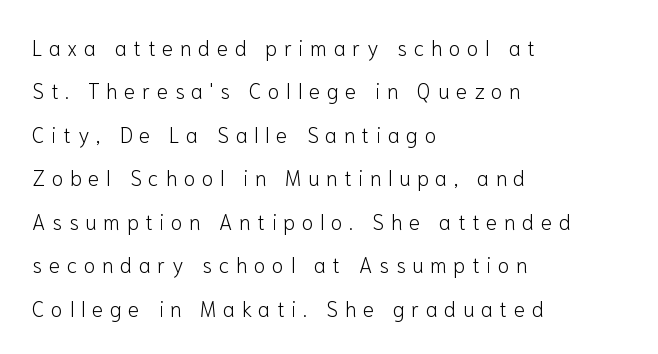
The image shows 21 px text type, upright; set left-aligned, loose line spacing (2.07x), unusually wide letter spacing (+0.32 em), not underlined.
